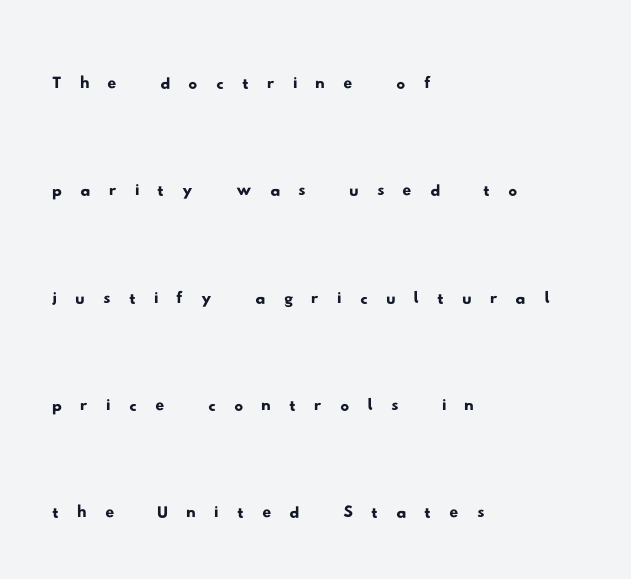
{"serif": "no", "width": "wide", "stroke_contrast": "low", "x_height": "small", "monospaced": "no", "underline": "no", "align": "left", "line_spacing": "loose", "line_spacing_ratio": 2.44, "letter_spacing": "wide", "letter_spacing_em": 0.41, "glyph_px": 44}
